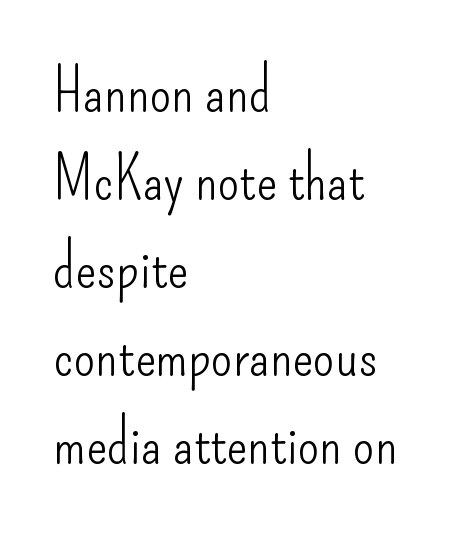
{"serif": "no", "italic": "no", "bold": "no", "weight": "light", "width": "condensed", "stroke_contrast": "low", "x_height": "small", "monospaced": "no", "underline": "no", "align": "left", "line_spacing": "normal", "line_spacing_ratio": 1.42, "letter_spacing": "normal", "letter_spacing_em": 0.0, "glyph_px": 62}
